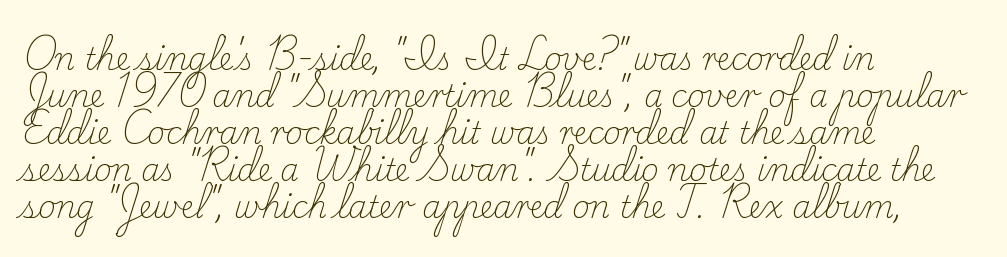
Q: Is the text bold? A: No.
Q: Is the text italic (slanted)? A: Yes.
Q: Is the typeface a serif or a sans-serif typeface? A: Serif.
Q: Is the text underlined? A: No.
Q: How is the paragraph aligned? A: Left-aligned.
Q: Is the spacing between letters normal or unusually wide? A: Normal.
Q: Width (condensed, normal, or wide)? A: Normal.
Q: Stroke contrast? A: Low.
Q: x-height? A: Small.
Q: Monospaced? A: No.
